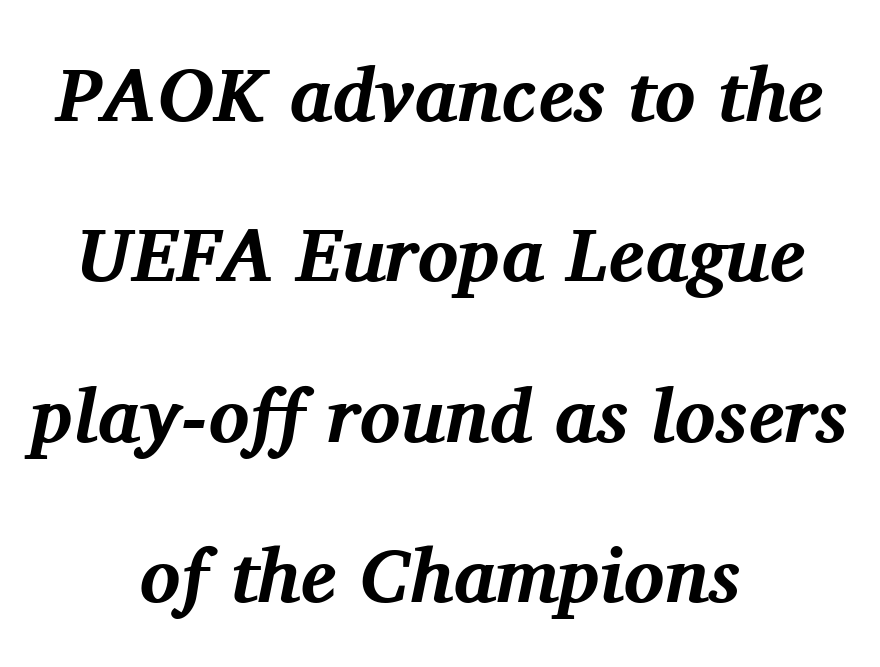
Q: Is the text bold? A: Yes.
Q: Is the text italic (slanted)? A: Yes, it leans right by about 11 degrees.
Q: Is the typeface a serif or a sans-serif typeface? A: Serif.
Q: Is the text underlined? A: No.
Q: How is the paragraph aligned? A: Centered.
Q: Is the spacing between letters normal or unusually wide? A: Normal.
Q: Is the spacing between lines tight, normal or loose? A: Loose.
Q: Width (condensed, normal, or wide)? A: Normal.
Q: Stroke contrast? A: Medium.
Q: x-height? A: Medium.
Q: Monospaced? A: No.
